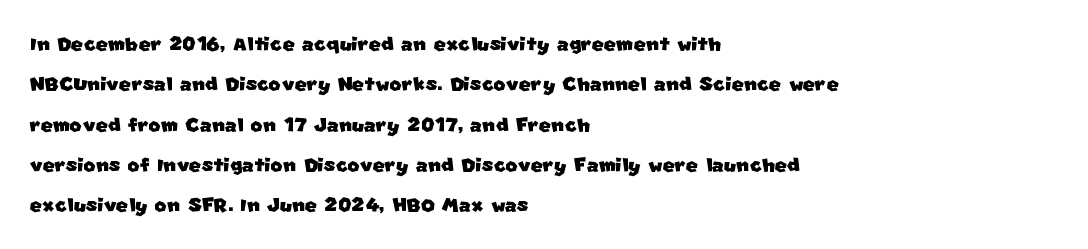
How would I describe the line gaps? Plain and ordinary. Caption: multi-line text, flush left, ragged right. The words here are not underlined. Tracking here is standard; glyphs follow each other at the usual distance.
